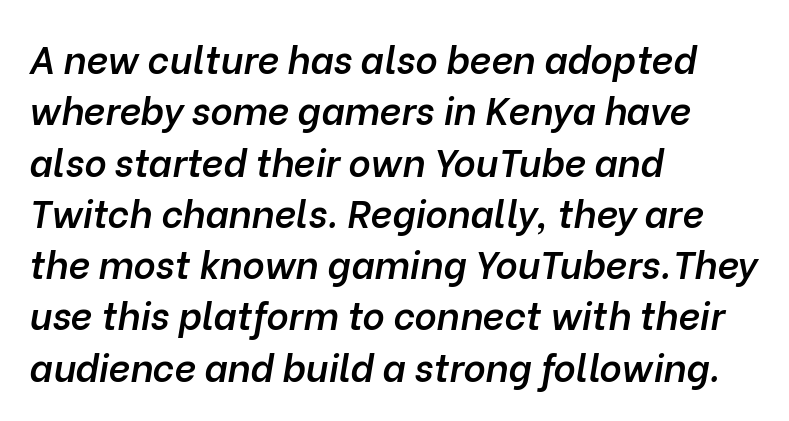
{"italic": "yes", "lean": "right", "slant_degrees": 10, "bold": "semi", "weight": "semibold", "width": "normal", "stroke_contrast": "low", "x_height": "medium", "monospaced": "no", "underline": "no", "align": "left", "line_spacing": "normal", "line_spacing_ratio": 1.35, "letter_spacing": "normal", "letter_spacing_em": 0.0, "glyph_px": 38}
